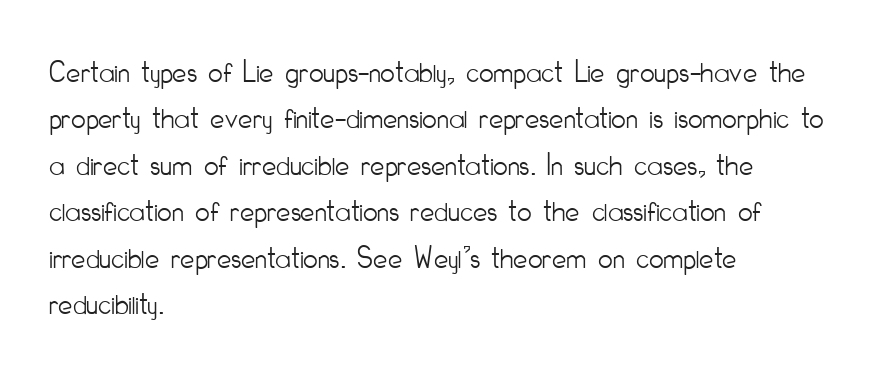
Caption: multi-line text, flush left, ragged right. Students, note that the glyphs here touch the page at normal intervals. Quick note: interline space is typical. The passage shown is not bold in any degree. This sample has the flowing, uneven cadence of proportional lettering. This is the regular roman posture of the typeface.
